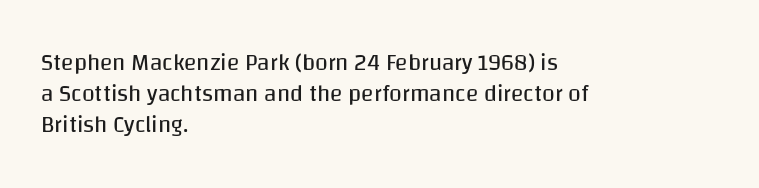
{"italic": "no", "bold": "no", "underline": "no", "align": "left", "line_spacing": "normal", "line_spacing_ratio": 1.34, "letter_spacing": "normal", "letter_spacing_em": 0.0, "glyph_px": 23}
